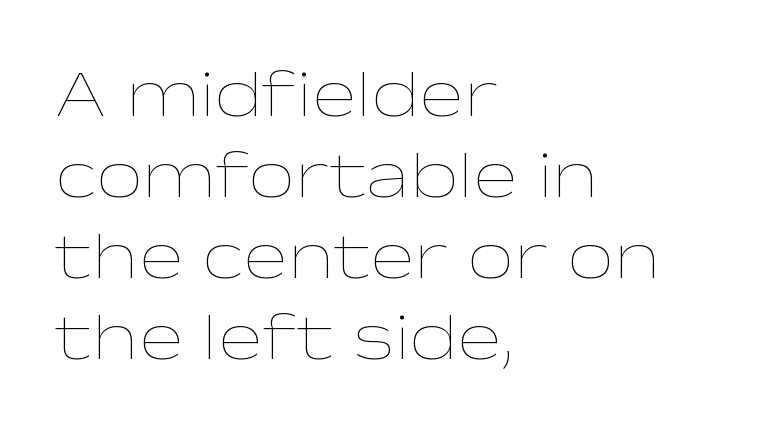
{"italic": "no", "bold": "no", "weight": "thin", "width": "wide", "stroke_contrast": "low", "x_height": "medium", "monospaced": "no", "underline": "no", "align": "left", "line_spacing_ratio": 1.21, "letter_spacing": "normal", "letter_spacing_em": 0.0, "glyph_px": 67}
